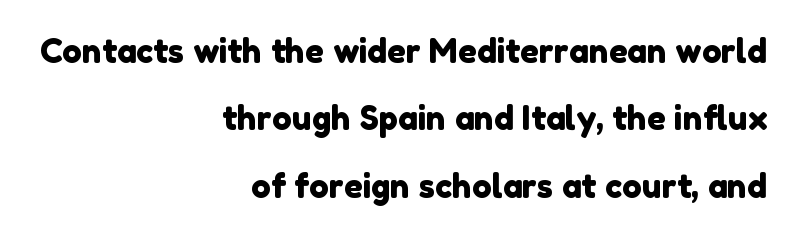
This is sans-serif lettering, the kind often seen on screens and signage. Reading down the block, your eye finds every line finishing at a fixed right position. Here the designer chose a conventional face with non-uniform glyph widths. Caption: standard tracking, unaltered.
